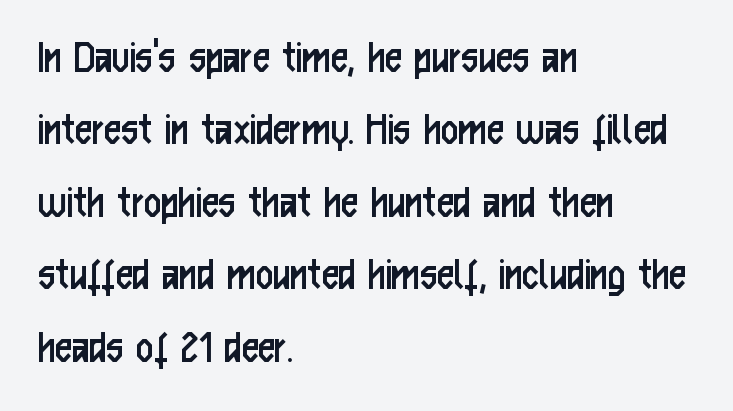
{"serif": "no", "italic": "no", "bold": "no", "weight": "regular", "width": "condensed", "stroke_contrast": "low", "x_height": "medium", "monospaced": "no", "underline": "no", "align": "left", "line_spacing": "normal", "line_spacing_ratio": 1.51, "letter_spacing": "normal", "letter_spacing_em": 0.0, "glyph_px": 48}
